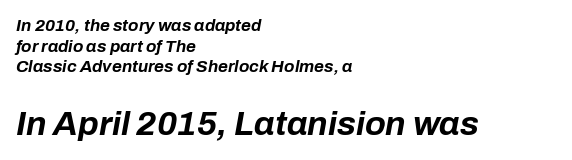
The image shows 34 px bold type, italic (leaning right); set left-aligned, line spacing 1.22x, normal letter spacing, not underlined; the second (bottom) block is 2.0x larger; low stroke contrast and a medium x-height.
